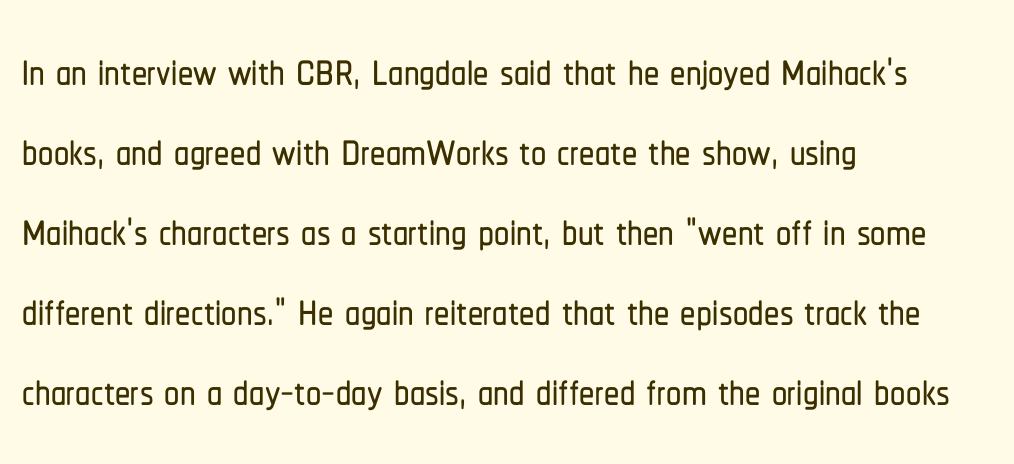
Q: Is the text italic (slanted)? A: No, it is upright.
Q: Is the typeface a serif or a sans-serif typeface? A: Sans-serif.
Q: Is the text underlined? A: No.
Q: How is the paragraph aligned? A: Left-aligned.
Q: Is the spacing between letters normal or unusually wide? A: Normal.
Q: Is the spacing between lines tight, normal or loose? A: Normal.
Q: Width (condensed, normal, or wide)? A: Condensed.
Q: Stroke contrast? A: Low.
Q: x-height? A: Medium.
Q: Monospaced? A: No.
